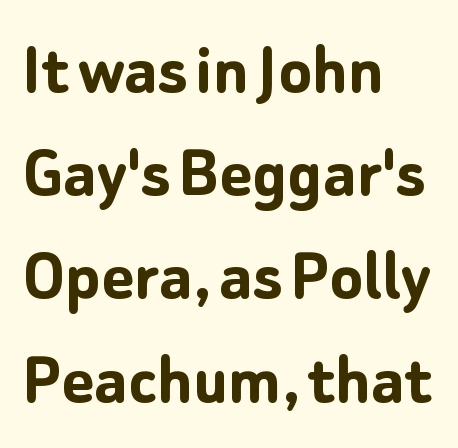
{"serif": "no", "italic": "no", "bold": "yes", "weight": "semibold", "width": "normal", "stroke_contrast": "low", "x_height": "medium", "monospaced": "no", "underline": "no", "align": "left", "line_spacing": "normal", "line_spacing_ratio": 1.34, "letter_spacing": "normal", "letter_spacing_em": 0.0, "glyph_px": 77}
